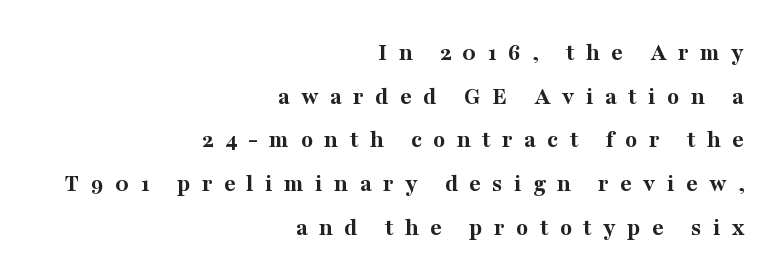
Q: Is the text bold? A: Yes.
Q: Is the text italic (slanted)? A: No, it is upright.
Q: Is the text underlined? A: No.
Q: How is the paragraph aligned? A: Right-aligned.
Q: Is the spacing between letters normal or unusually wide? A: Unusually wide.
